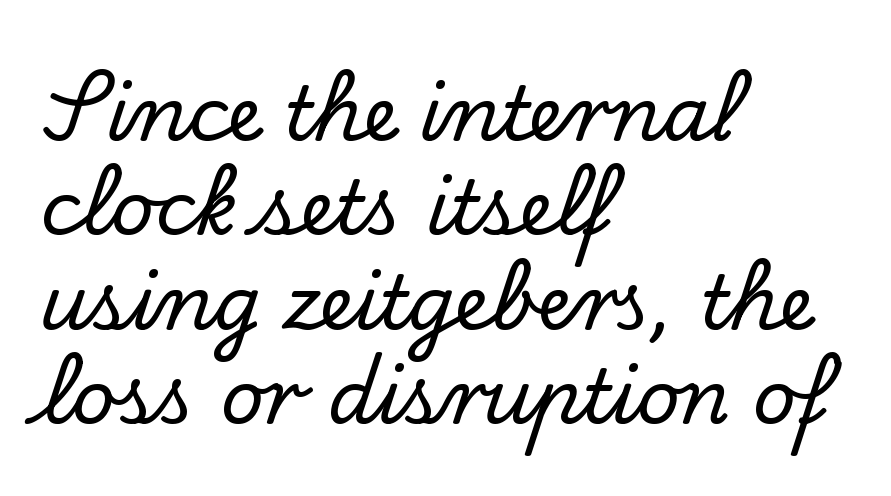
Q: Is the text italic (slanted)? A: Yes.
Q: Is the typeface a serif or a sans-serif typeface? A: Serif.
Q: Is the text underlined? A: No.
Q: How is the paragraph aligned? A: Left-aligned.
Q: Is the spacing between letters normal or unusually wide? A: Normal.
Q: Is the spacing between lines tight, normal or loose? A: Normal.
Q: Width (condensed, normal, or wide)? A: Normal.
Q: Stroke contrast? A: Low.
Q: x-height? A: Small.
Q: Monospaced? A: No.
